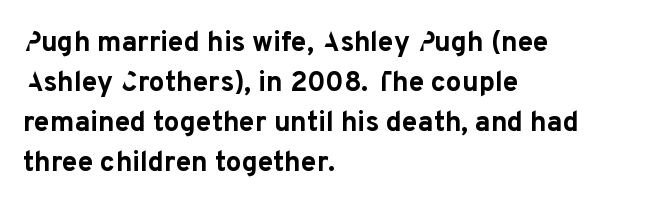
The image shows 28 px bold sans-serif type, upright; set left-aligned, normal line spacing (1.43x), normal letter spacing, not underlined; low stroke contrast and a medium x-height.
